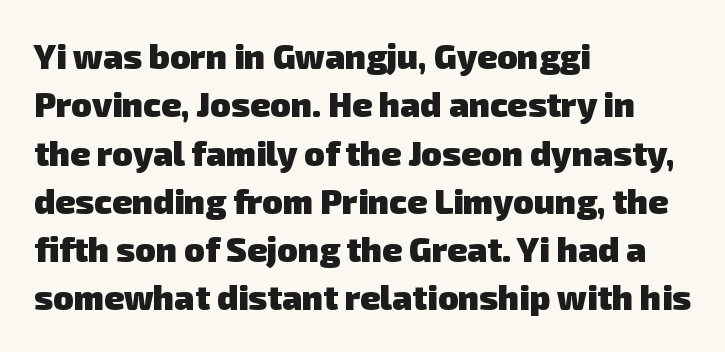
{"serif": "no", "bold": "yes", "weight": "heavy", "width": "normal", "stroke_contrast": "low", "x_height": "medium", "monospaced": "no", "underline": "no", "align": "left", "line_spacing": "normal", "line_spacing_ratio": 1.42, "letter_spacing": "normal", "letter_spacing_em": 0.0, "glyph_px": 34}
